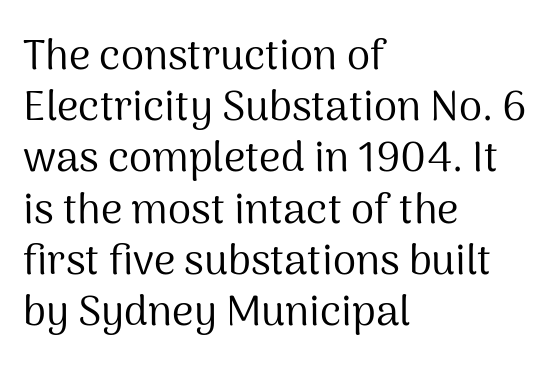
{"serif": "no", "italic": "no", "bold": "no", "weight": "regular", "width": "normal", "stroke_contrast": "medium", "x_height": "medium", "monospaced": "no", "underline": "no", "align": "left", "line_spacing_ratio": 1.22, "letter_spacing": "normal", "letter_spacing_em": 0.0, "glyph_px": 42}
